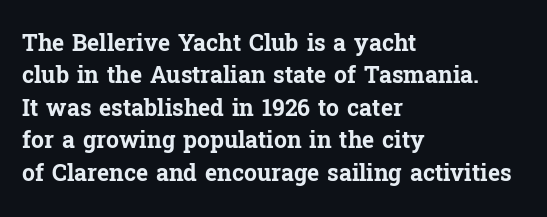
Q: Is the text bold? A: Yes.
Q: Is the text italic (slanted)? A: No, it is upright.
Q: Is the text underlined? A: No.
Q: How is the paragraph aligned? A: Left-aligned.
Q: Is the spacing between letters normal or unusually wide? A: Normal.
Q: Is the spacing between lines tight, normal or loose? A: Normal.
